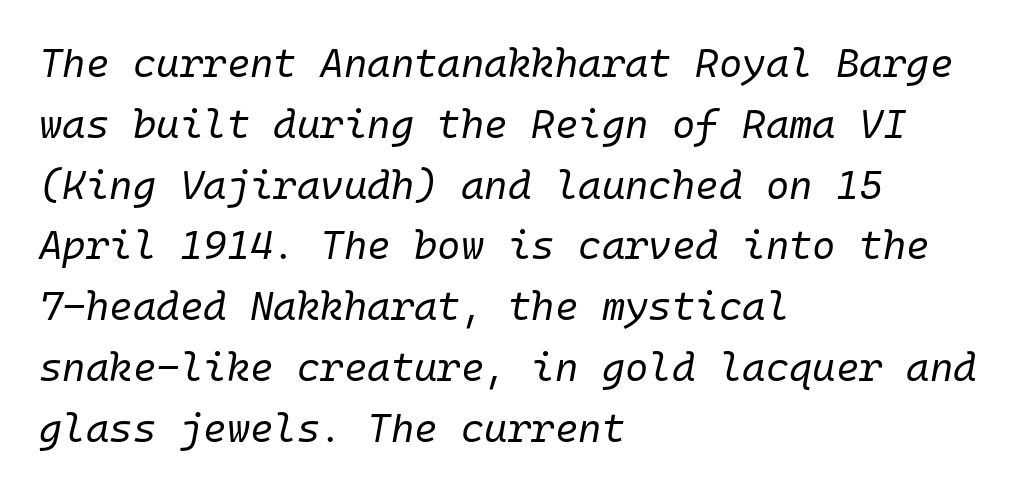
Horizontally, the lines are justified to the leading edge only. A typesetter would call this monospace, since all characters share one set width. The rendering uses a moderate line-height, typical for paragraphs. Compared with ordinary roman type, these characters are visibly tilted.
